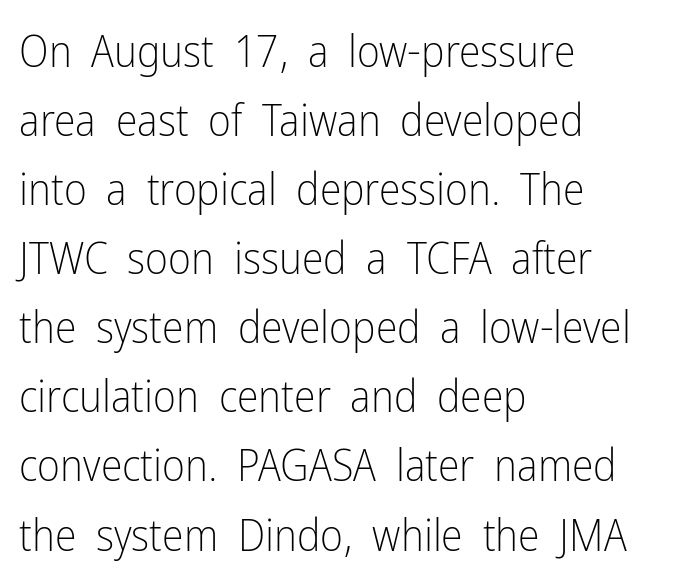
If you measured baseline to baseline, you'd find a middling distance. A classic flush-left, rag-right setting is used for this passage. To sum up the face: it is a sans, with no serifs. Clear beneath every line of the passage. These lines keep a tight, regular rhythm from letter to letter.
